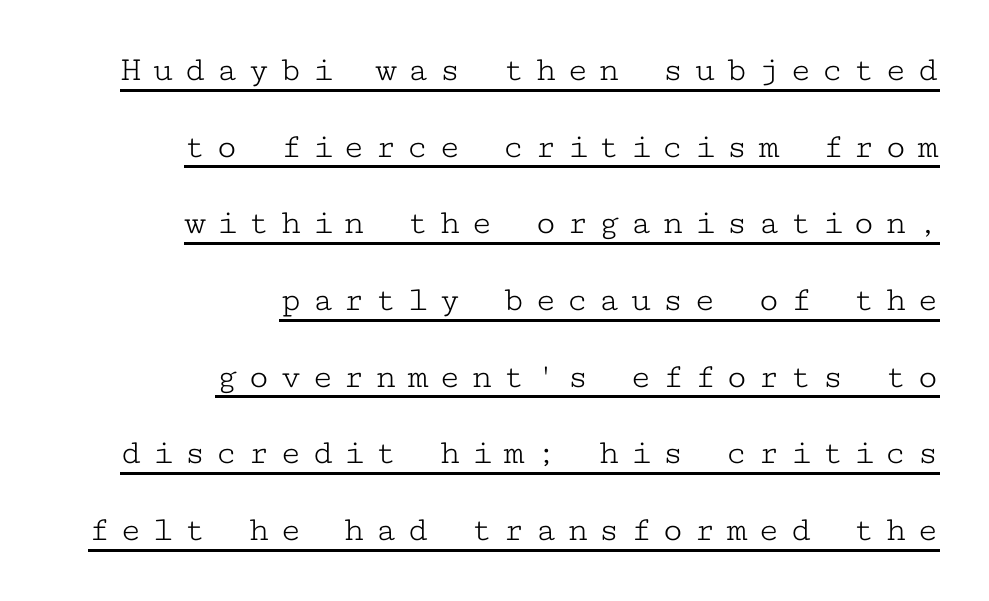
Q: Is the text bold? A: No.
Q: Is the text italic (slanted)? A: No, it is upright.
Q: Is the typeface a serif or a sans-serif typeface? A: Serif.
Q: Is the text underlined? A: Yes.
Q: How is the paragraph aligned? A: Right-aligned.
Q: Is the spacing between letters normal or unusually wide? A: Unusually wide.
Q: Is the spacing between lines tight, normal or loose? A: Loose.
Q: Width (condensed, normal, or wide)? A: Wide.
Q: Stroke contrast? A: Low.
Q: x-height? A: Medium.
Q: Monospaced? A: Yes.
